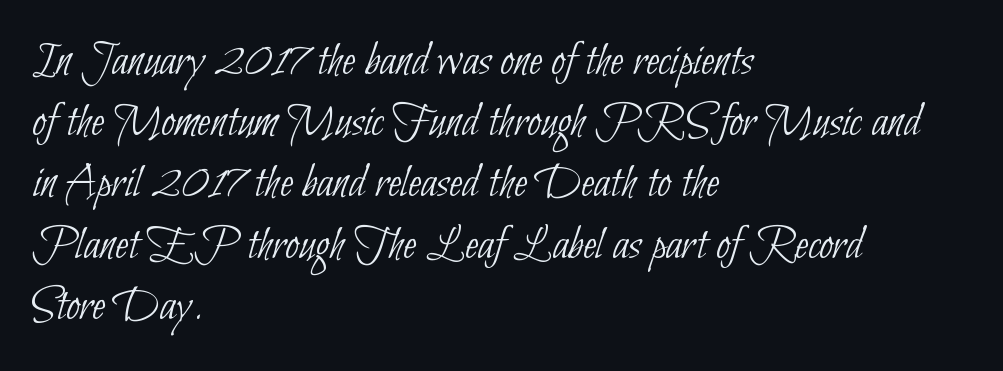
{"serif": "no", "bold": "no", "weight": "thin", "width": "condensed", "stroke_contrast": "low", "x_height": "small", "monospaced": "no", "underline": "no", "align": "left", "line_spacing": "normal", "line_spacing_ratio": 1.25, "letter_spacing": "normal", "letter_spacing_em": 0.0, "glyph_px": 49}
